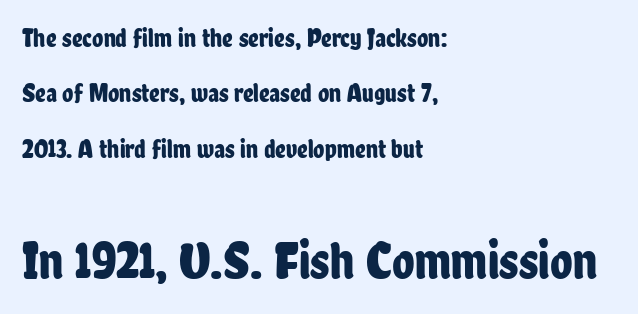
{"serif": "no", "italic": "no", "width": "condensed", "stroke_contrast": "low", "x_height": "medium", "monospaced": "no", "underline": "no", "align": "left", "line_spacing": "loose", "line_spacing_ratio": 2.13, "letter_spacing": "normal", "letter_spacing_em": 0.0, "larger_block": "second", "size_ratio": 2.0, "glyph_px": 52}
